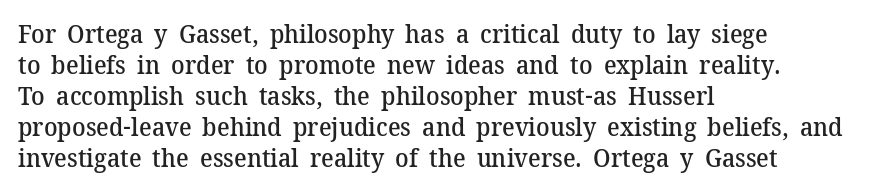
The image shows 25 px text type, upright; set left-aligned, line spacing 1.24x, normal letter spacing, not underlined.
